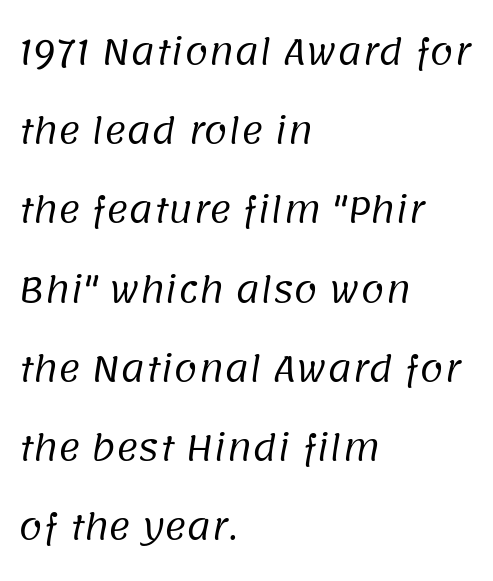
These lines are rendered in a variable-pitch font. Loosely led — the rows are spread out. Glyph-to-glyph distance matches everyday printed text. The rag falls on the right side of this text block.
